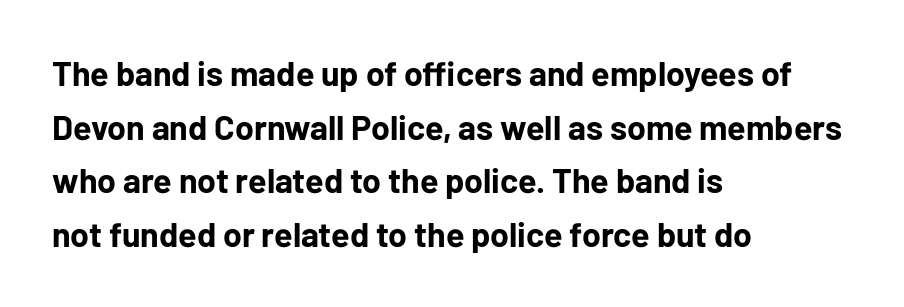
Q: Is the text bold? A: Yes.
Q: Is the text italic (slanted)? A: No, it is upright.
Q: Is the typeface a serif or a sans-serif typeface? A: Sans-serif.
Q: Is the text underlined? A: No.
Q: How is the paragraph aligned? A: Left-aligned.
Q: Is the spacing between letters normal or unusually wide? A: Normal.
Q: Is the spacing between lines tight, normal or loose? A: Normal.
Q: Width (condensed, normal, or wide)? A: Normal.
Q: Stroke contrast? A: Low.
Q: x-height? A: Medium.
Q: Monospaced? A: No.
